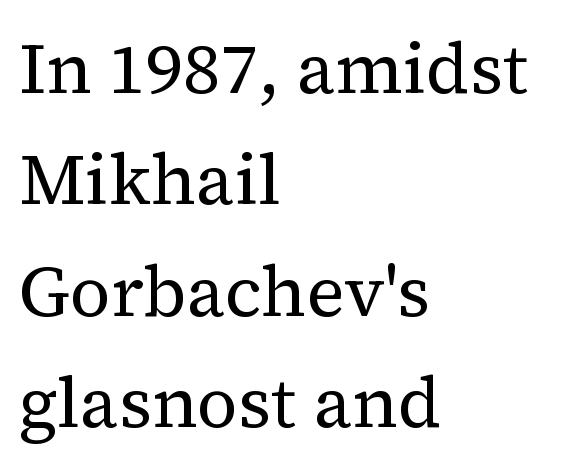
{"serif": "yes", "italic": "no", "bold": "no", "weight": "regular", "width": "normal", "stroke_contrast": "medium", "x_height": "medium", "monospaced": "no", "underline": "no", "align": "left", "line_spacing": "normal", "line_spacing_ratio": 1.57, "letter_spacing": "normal", "letter_spacing_em": 0.0, "glyph_px": 71}
